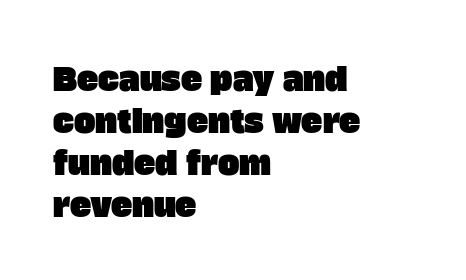
Q: Is the typeface a serif or a sans-serif typeface? A: Sans-serif.
Q: Is the text underlined? A: No.
Q: How is the paragraph aligned? A: Left-aligned.
Q: Is the spacing between letters normal or unusually wide? A: Normal.
Q: Is the spacing between lines tight, normal or loose? A: Normal.
Q: Width (condensed, normal, or wide)? A: Normal.
Q: Stroke contrast? A: Low.
Q: x-height? A: Large.
Q: Monospaced? A: No.
